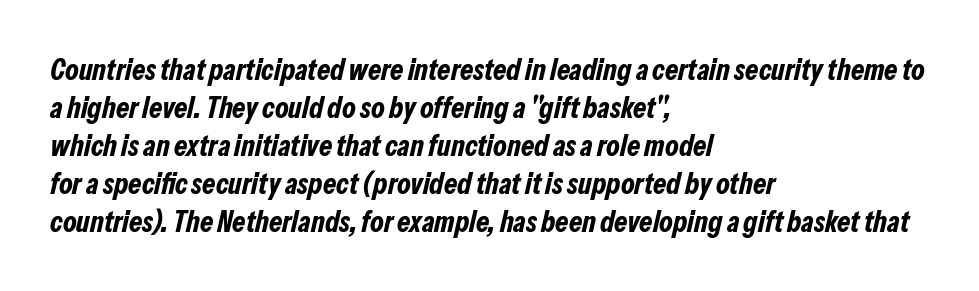
These lines are rendered in a variable-pitch font. Beneath every word, the page is bare. Caption: bold face, heavy strokes. The paragraph has a hard left edge and a soft right edge. Style check: oblique.
